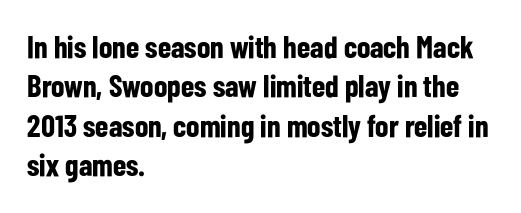
Q: Is the text bold? A: Yes.
Q: Is the text italic (slanted)? A: No, it is upright.
Q: Is the typeface a serif or a sans-serif typeface? A: Sans-serif.
Q: Is the text underlined? A: No.
Q: How is the paragraph aligned? A: Left-aligned.
Q: Is the spacing between letters normal or unusually wide? A: Normal.
Q: Is the spacing between lines tight, normal or loose? A: Normal.
Q: Width (condensed, normal, or wide)? A: Condensed.
Q: Stroke contrast? A: Low.
Q: x-height? A: Medium.
Q: Monospaced? A: No.
